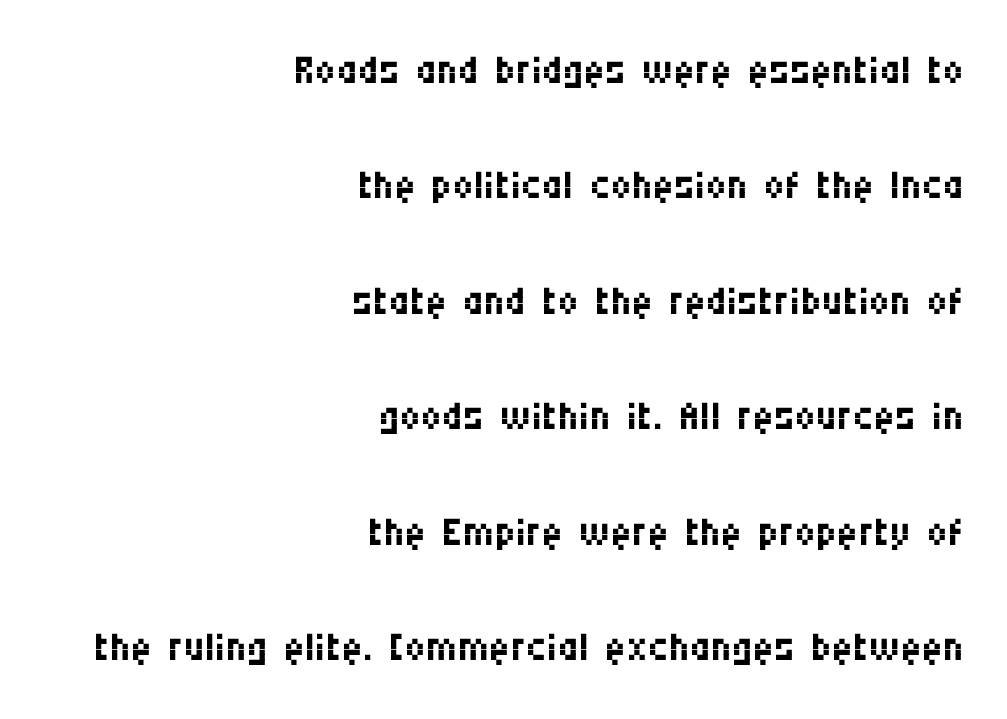
{"serif": "no", "italic": "no", "bold": "no", "weight": "regular", "width": "condensed", "stroke_contrast": "medium", "x_height": "large", "monospaced": "no", "underline": "no", "align": "right", "line_spacing": "loose", "line_spacing_ratio": 1.99, "letter_spacing": "normal", "letter_spacing_em": 0.0, "glyph_px": 58}
